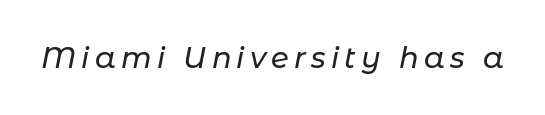
Q: Is the text italic (slanted)? A: Yes, it leans right by about 11 degrees.
Q: Is the text underlined? A: No.
Q: Width (condensed, normal, or wide)? A: Normal.
Q: Stroke contrast? A: Low.
Q: x-height? A: Medium.
Q: Monospaced? A: No.
